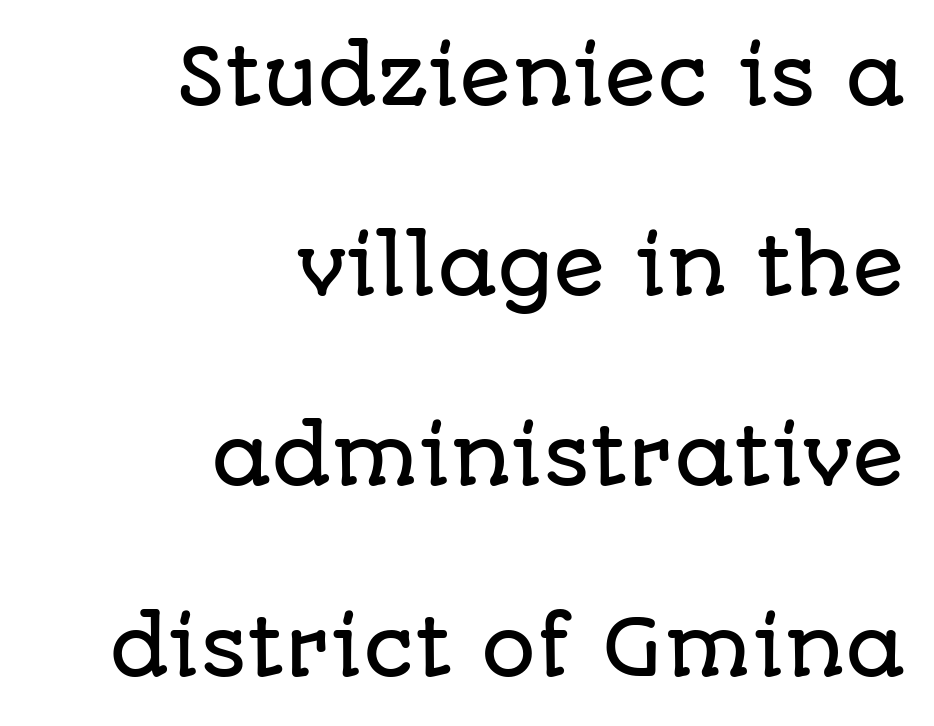
The image shows 77 px sans-serif type, upright; set right-aligned, loose line spacing (2.47x), normal letter spacing, not underlined; low stroke contrast and a large x-height.
